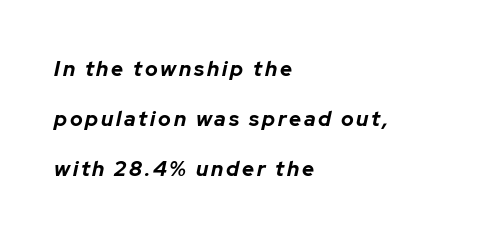
The image shows 21 px bold type, italic (leaning right); set left-aligned, loose line spacing (2.38x), not underlined.
